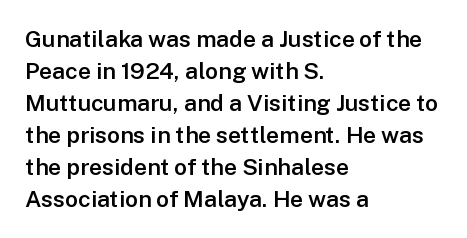
Compared with an ordinary text face, these strokes are moderately heavier — a semibold. Unlike italic type, these characters show no tilt at all. The leading is moderate, giving the passage an even texture. No extra tracking has been applied to these lines.
